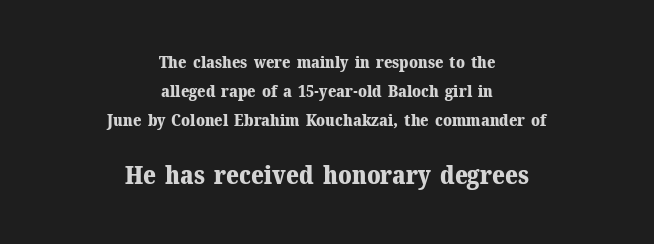
Q: Is the text bold? A: Yes.
Q: Is the text italic (slanted)? A: No, it is upright.
Q: Is the text underlined? A: No.
Q: How is the paragraph aligned? A: Centered.
Q: Is the spacing between letters normal or unusually wide? A: Normal.
Q: Is the spacing between lines tight, normal or loose? A: Normal.
Q: Which block of text is set in a larger size, the first (top) or the second (bottom)? A: The second (bottom) one.
